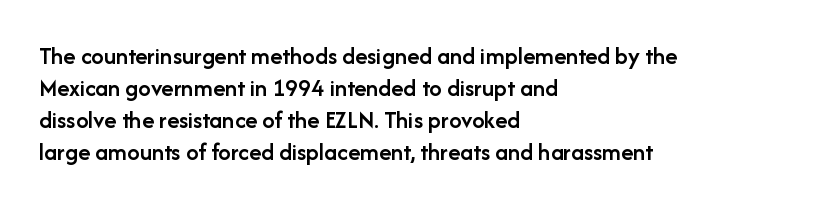
{"italic": "no", "bold": "semi", "underline": "no", "align": "left", "line_spacing": "normal", "line_spacing_ratio": 1.28, "letter_spacing": "normal", "letter_spacing_em": 0.0, "glyph_px": 25}
